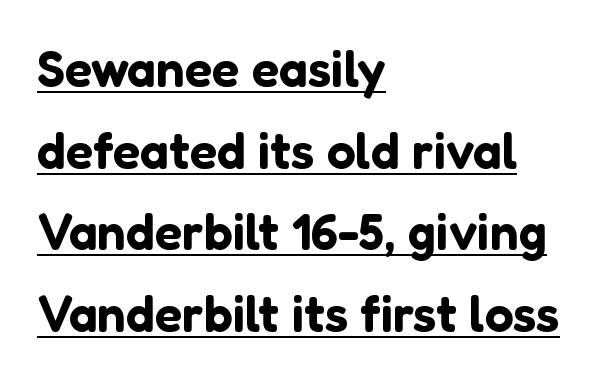
The image shows 51 px sans-serif type, upright; set left-aligned, normal line spacing (1.6x), normal letter spacing, underlined; low stroke contrast and a medium x-height.
